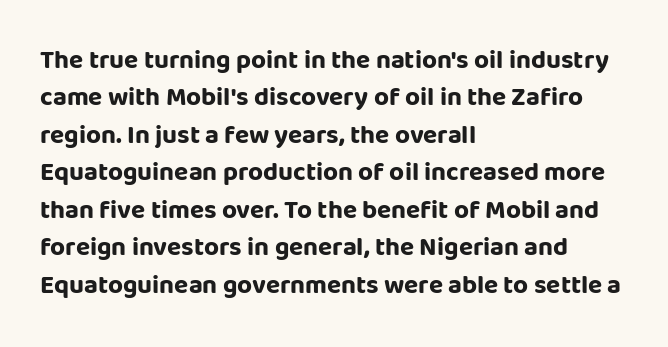
When letters stand straight like this, we call the style roman or upright. A clean baseline with only descenders dipping below it. Horizontally, the lines are justified to the leading edge only. Is there much room between lines? A standard amount, neither cramped nor airy.
